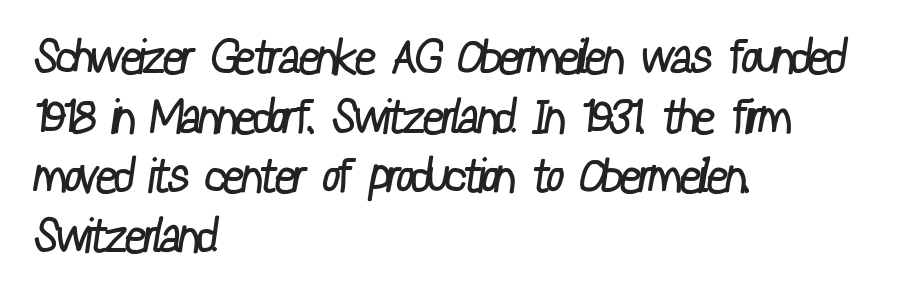
The letters sit at their default tracking, neither squeezed nor spread. One glance says typical: line gaps are just what's usual. Note the varied advance widths — an 'i' is clearly narrower than an 'm'. No letter is thick-stroked: the sample isn't bold. To sum up the face: it is a sans, with no serifs. The lines are quadded left.
